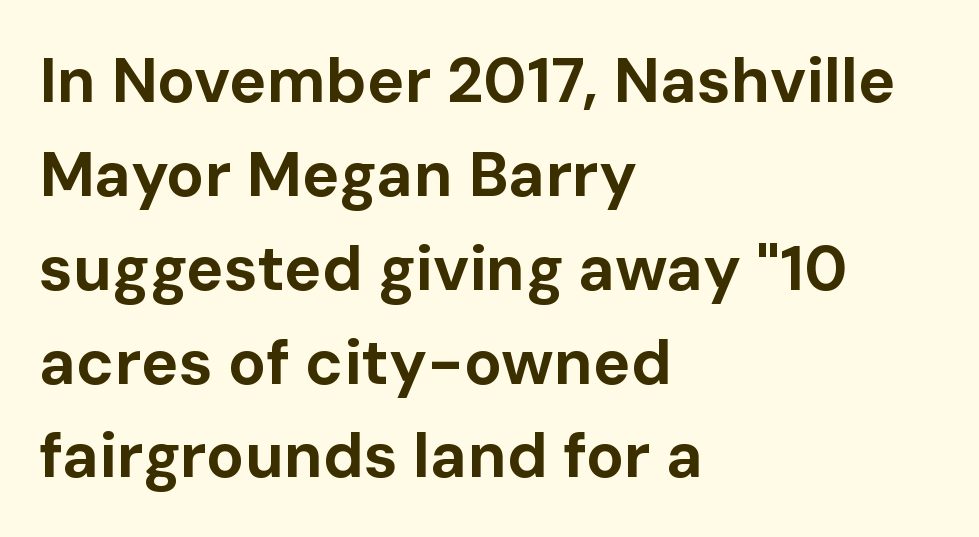
Q: Is the text bold? A: Yes.
Q: Is the text italic (slanted)? A: No, it is upright.
Q: Is the typeface a serif or a sans-serif typeface? A: Sans-serif.
Q: Is the text underlined? A: No.
Q: How is the paragraph aligned? A: Left-aligned.
Q: Is the spacing between letters normal or unusually wide? A: Normal.
Q: Is the spacing between lines tight, normal or loose? A: Normal.
Q: Width (condensed, normal, or wide)? A: Normal.
Q: Stroke contrast? A: Low.
Q: x-height? A: Medium.
Q: Monospaced? A: No.
